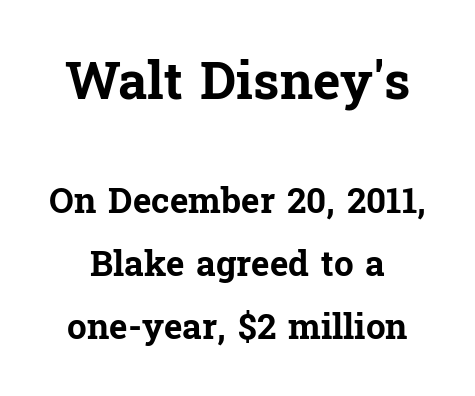
{"serif": "yes", "italic": "no", "bold": "yes", "weight": "bold", "width": "normal", "stroke_contrast": "low", "x_height": "medium", "monospaced": "no", "underline": "no", "align": "center", "line_spacing_ratio": 1.8, "letter_spacing": "normal", "letter_spacing_em": 0.0, "larger_block": "first", "size_ratio": 1.49, "glyph_px": 52}
